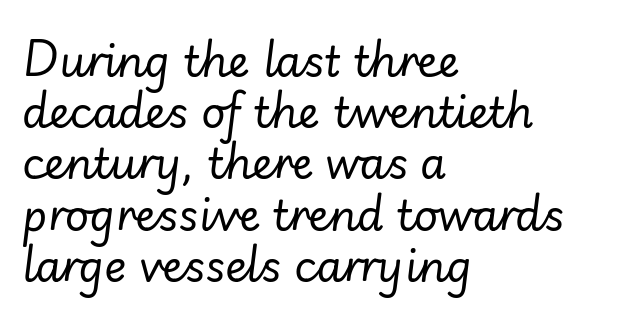
{"italic": "yes", "lean": "right", "slant_degrees": 7, "bold": "no", "weight": "regular", "width": "normal", "stroke_contrast": "low", "x_height": "small", "monospaced": "no", "underline": "no", "align": "left", "line_spacing_ratio": 1.22, "letter_spacing": "normal", "letter_spacing_em": 0.0, "glyph_px": 42}
